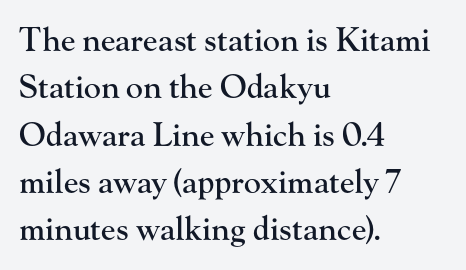
Q: Is the text italic (slanted)? A: No, it is upright.
Q: Is the typeface a serif or a sans-serif typeface? A: Serif.
Q: Is the text underlined? A: No.
Q: How is the paragraph aligned? A: Left-aligned.
Q: Is the spacing between letters normal or unusually wide? A: Normal.
Q: Is the spacing between lines tight, normal or loose? A: Normal.
Q: Width (condensed, normal, or wide)? A: Normal.
Q: Stroke contrast? A: High.
Q: x-height? A: Small.
Q: Monospaced? A: No.
